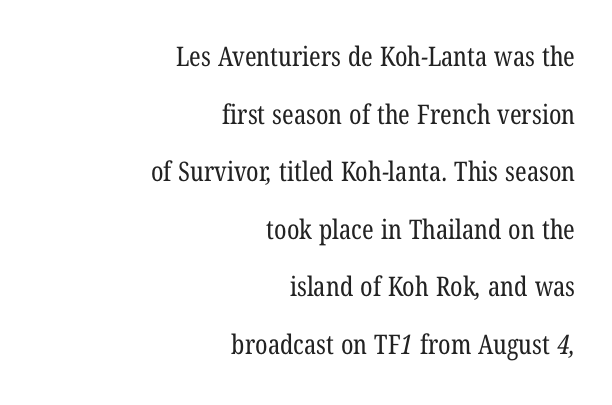
The face looks like a standard text weight, possibly lighter. All the whitespace from short lines collects on the left. Look at the tracking — it's just the regular setting, nothing added. Reading down the column, the eye jumps a long way to each next line. Underlining? Definitely not there.
